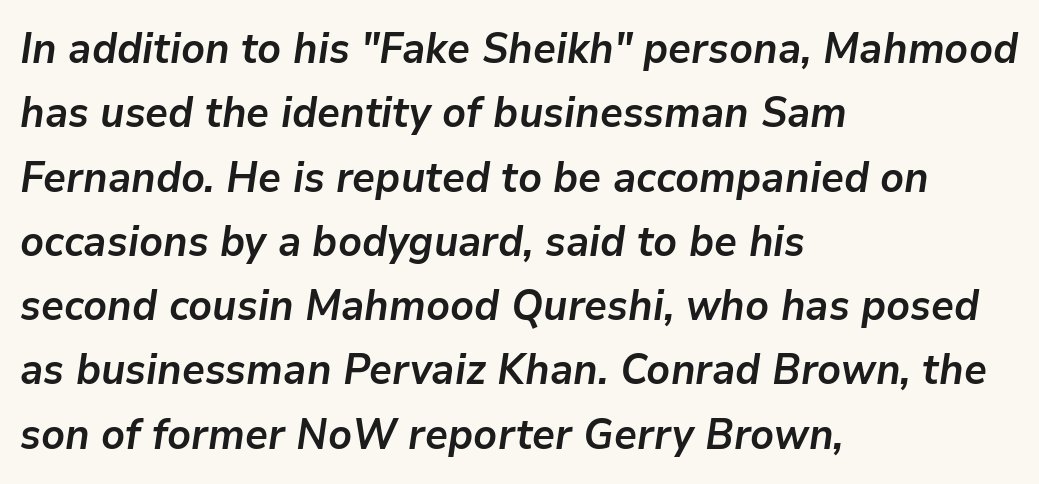
Q: Is the text bold? A: Yes.
Q: Is the text italic (slanted)? A: Yes, it leans right by about 9 degrees.
Q: Is the text underlined? A: No.
Q: How is the paragraph aligned? A: Left-aligned.
Q: Is the spacing between letters normal or unusually wide? A: Normal.
Q: Is the spacing between lines tight, normal or loose? A: Normal.
Q: Width (condensed, normal, or wide)? A: Normal.
Q: Stroke contrast? A: Low.
Q: x-height? A: Medium.
Q: Monospaced? A: No.
